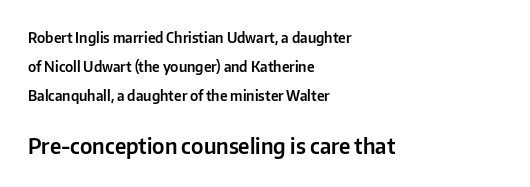
{"italic": "no", "underline": "no", "align": "left", "line_spacing": "loose", "line_spacing_ratio": 2.07, "letter_spacing": "normal", "letter_spacing_em": 0.0, "larger_block": "second", "size_ratio": 1.5, "glyph_px": 21}
